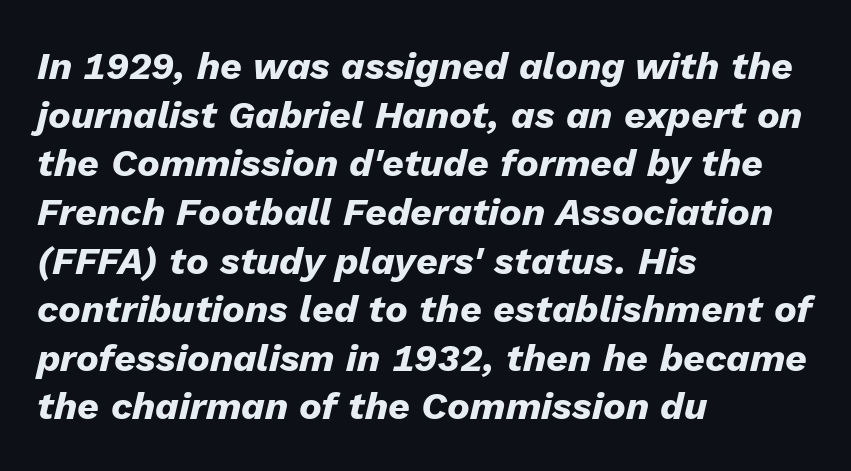
The image shows 38 px heavy type, italic (leaning right); set left-aligned, normal line spacing (1.28x), normal letter spacing, not underlined; low stroke contrast and a medium x-height.
